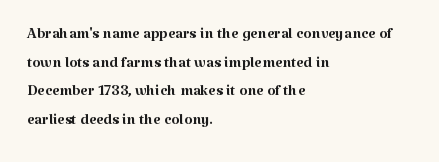
Q: Is the text bold? A: No.
Q: Is the text italic (slanted)? A: No, it is upright.
Q: Is the text underlined? A: No.
Q: How is the paragraph aligned? A: Left-aligned.
Q: Is the spacing between letters normal or unusually wide? A: Normal.
Q: Is the spacing between lines tight, normal or loose? A: Normal.
